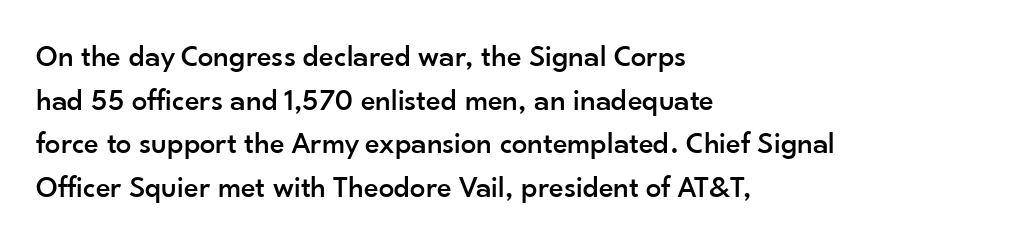
{"serif": "no", "italic": "no", "width": "normal", "stroke_contrast": "low", "x_height": "small", "monospaced": "no", "underline": "no", "align": "left", "line_spacing": "normal", "line_spacing_ratio": 1.41, "letter_spacing": "normal", "letter_spacing_em": 0.0, "glyph_px": 31}
